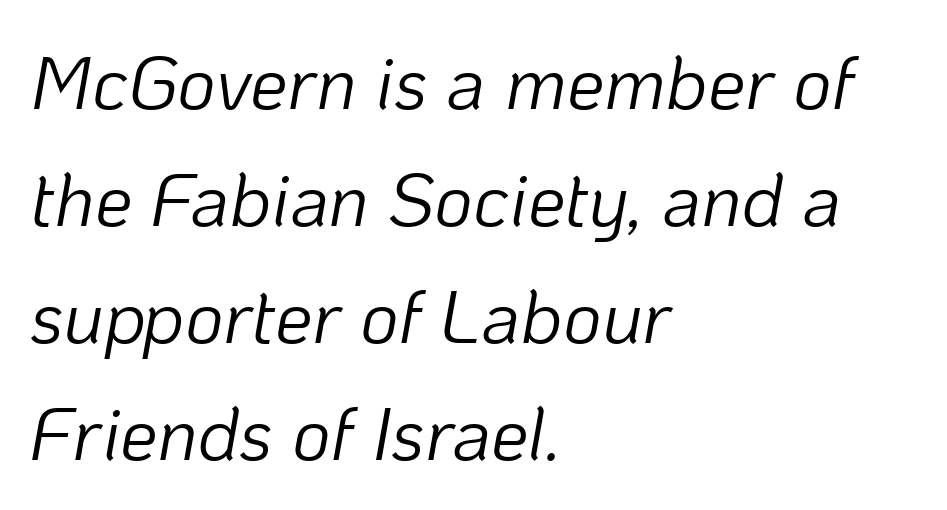
{"italic": "yes", "lean": "right", "slant_degrees": 10, "bold": "no", "weight": "light", "width": "normal", "stroke_contrast": "low", "x_height": "medium", "monospaced": "no", "underline": "no", "align": "left", "line_spacing": "normal", "line_spacing_ratio": 1.56, "letter_spacing": "normal", "letter_spacing_em": 0.0, "glyph_px": 75}
